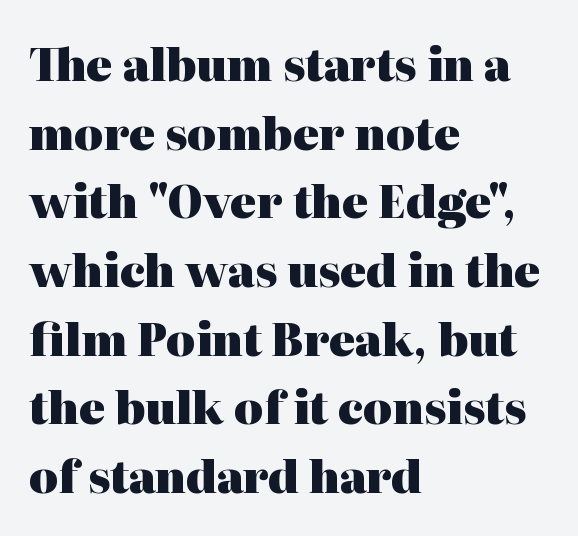
The image shows 44 px heavy serif type, upright; set left-aligned, normal line spacing (1.56x), normal letter spacing, not underlined; high stroke contrast and a medium x-height.
